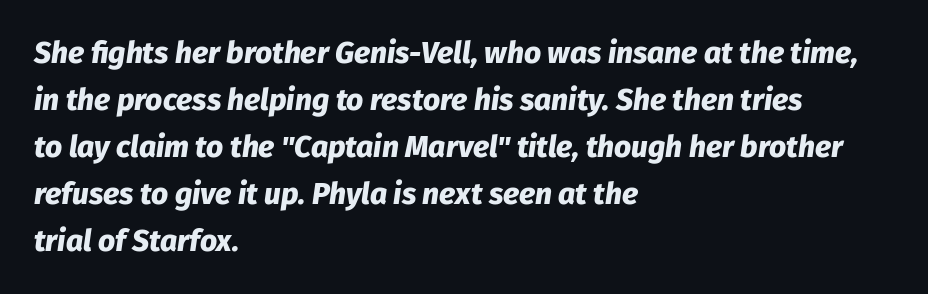
This sample is left-justified, so line endings fall wherever the words run out. This is oblique type, the kind used for emphasis or titles. A typesetter would call this leading conventional body-copy spacing. Honestly, there is no underline to notice here at all. Summary of weight: heavy, a full bold.
